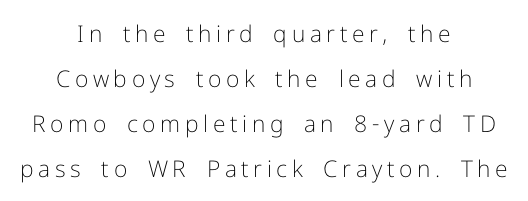
The specimen omits any rule beneath the text block's lines. This sample uses expanded letter spacing, leaving extra air between glyphs. Reading down the block, each line starts at a different indent, mirrored at its end. Leading is clearly above the norm, producing a sparse column. Rendered with straight, roman letterforms. The passage shown is not bold in any degree.
